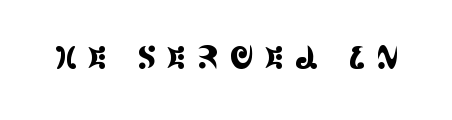
The image shows 31 px condensed serif type, upright; set unusually wide letter spacing (+0.33 em), not underlined; a large x-height.
